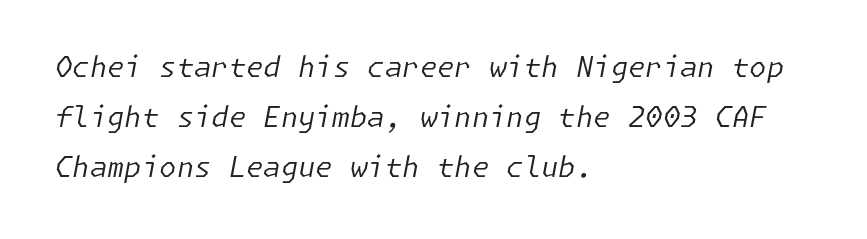
Between one letter and the next there's only the usual sliver of space. The zone under the glyphs is completely vacant. This is oblique type, the kind used for emphasis or titles. Weight: regular or lighter. The typesetter chose a ragged-right arrangement here.
